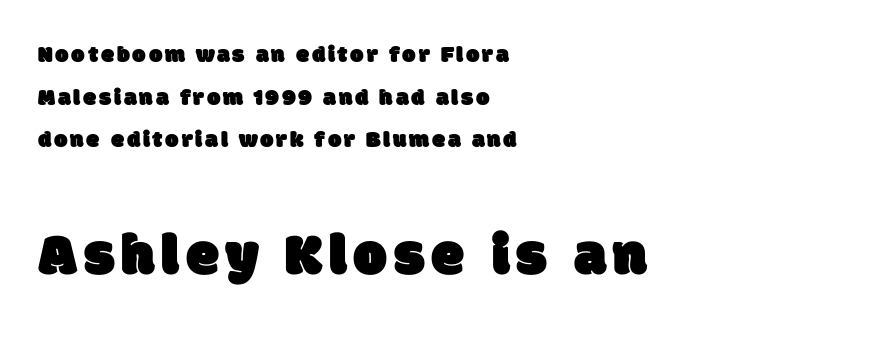
Q: Is the typeface a serif or a sans-serif typeface? A: Sans-serif.
Q: Is the text underlined? A: No.
Q: How is the paragraph aligned? A: Left-aligned.
Q: Which block of text is set in a larger size, the first (top) or the second (bottom)? A: The second (bottom) one.
Q: Width (condensed, normal, or wide)? A: Normal.
Q: Stroke contrast? A: Low.
Q: x-height? A: Large.
Q: Monospaced? A: No.
